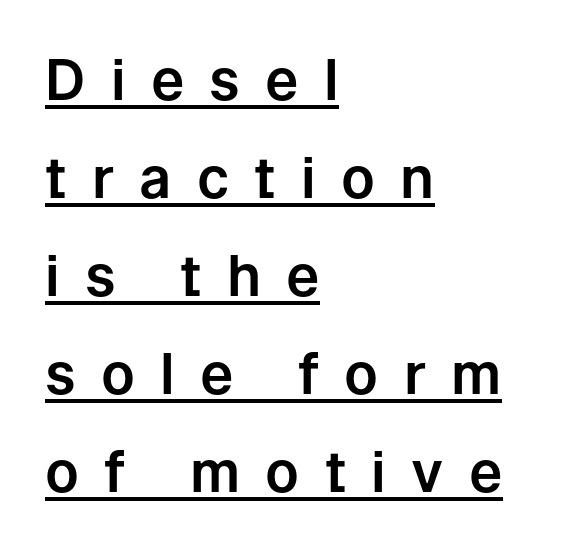
Q: Is the text italic (slanted)? A: No, it is upright.
Q: Is the typeface a serif or a sans-serif typeface? A: Sans-serif.
Q: Is the text underlined? A: Yes.
Q: How is the paragraph aligned? A: Left-aligned.
Q: Is the spacing between letters normal or unusually wide? A: Unusually wide.
Q: Width (condensed, normal, or wide)? A: Normal.
Q: Stroke contrast? A: Low.
Q: x-height? A: Medium.
Q: Monospaced? A: No.
